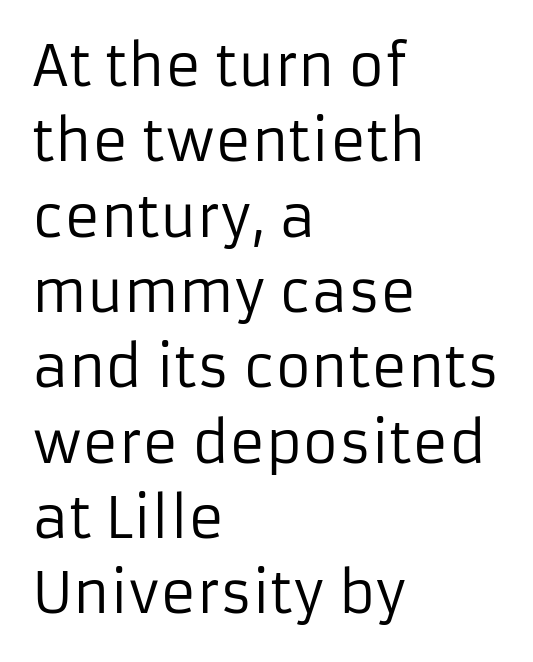
The string is rendered with underlining switched off. The characters display no serif detailing; their extremities are plain. Words appear dense and cohesive because spacing is normal. How would I describe the line gaps? Plain and ordinary.
